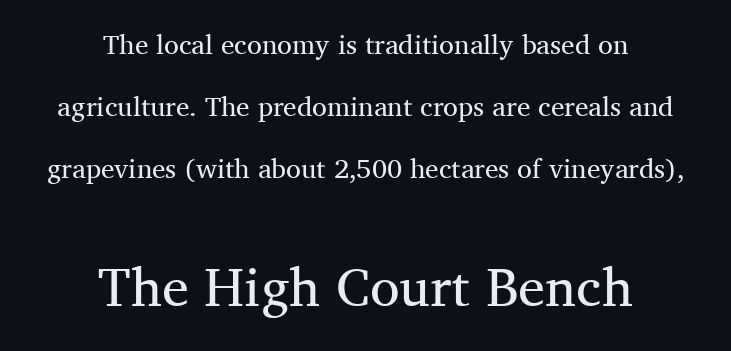
{"serif": "yes", "italic": "no", "bold": "no", "weight": "regular", "width": "normal", "stroke_contrast": "medium", "x_height": "medium", "monospaced": "no", "underline": "no", "align": "center", "line_spacing": "loose", "line_spacing_ratio": 2.3, "letter_spacing": "normal", "letter_spacing_em": 0.0, "larger_block": "second", "size_ratio": 2.0, "glyph_px": 54}
